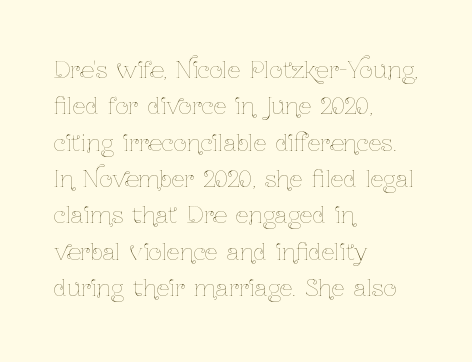
Q: Is the text bold? A: No.
Q: Is the text italic (slanted)? A: No, it is upright.
Q: Is the text underlined? A: No.
Q: How is the paragraph aligned? A: Left-aligned.
Q: Is the spacing between letters normal or unusually wide? A: Normal.
Q: Is the spacing between lines tight, normal or loose? A: Normal.
